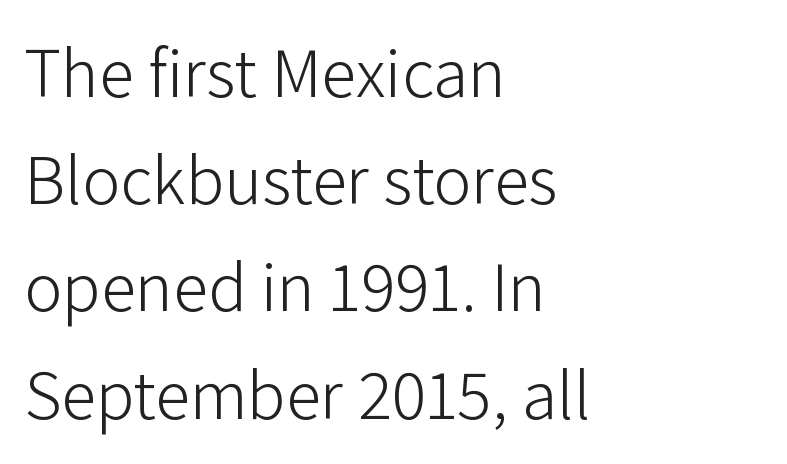
Q: Is the text bold? A: No.
Q: Is the text italic (slanted)? A: No, it is upright.
Q: Is the typeface a serif or a sans-serif typeface? A: Sans-serif.
Q: Is the text underlined? A: No.
Q: How is the paragraph aligned? A: Left-aligned.
Q: Is the spacing between letters normal or unusually wide? A: Normal.
Q: Is the spacing between lines tight, normal or loose? A: Normal.
Q: Width (condensed, normal, or wide)? A: Normal.
Q: Stroke contrast? A: Low.
Q: x-height? A: Medium.
Q: Monospaced? A: No.
